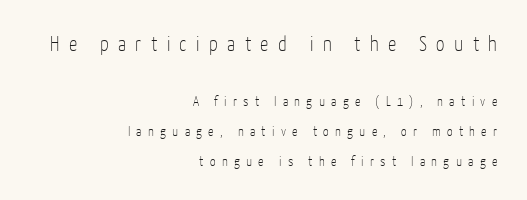
Q: Is the text bold? A: No.
Q: Is the text italic (slanted)? A: No, it is upright.
Q: Is the text underlined? A: No.
Q: How is the paragraph aligned? A: Right-aligned.
Q: Is the spacing between letters normal or unusually wide? A: Unusually wide.
Q: Is the spacing between lines tight, normal or loose? A: Loose.
Q: Which block of text is set in a larger size, the first (top) or the second (bottom)? A: The first (top) one.
